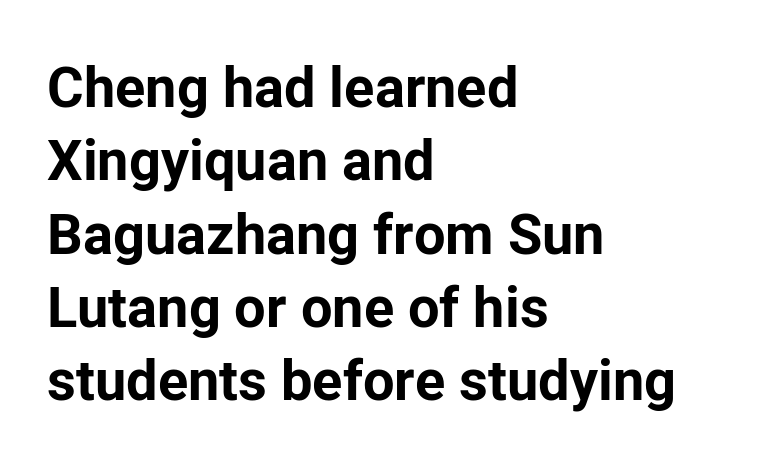
Q: Is the text bold? A: Yes.
Q: Is the text italic (slanted)? A: No, it is upright.
Q: Is the typeface a serif or a sans-serif typeface? A: Sans-serif.
Q: Is the text underlined? A: No.
Q: How is the paragraph aligned? A: Left-aligned.
Q: Is the spacing between letters normal or unusually wide? A: Normal.
Q: Is the spacing between lines tight, normal or loose? A: Normal.
Q: Width (condensed, normal, or wide)? A: Normal.
Q: Stroke contrast? A: Low.
Q: x-height? A: Medium.
Q: Monospaced? A: No.
